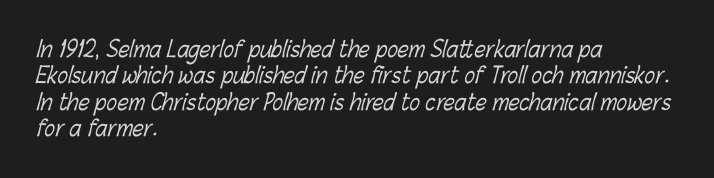
{"bold": "no", "underline": "no", "align": "left", "line_spacing_ratio": 1.2, "letter_spacing": "normal", "letter_spacing_em": 0.0, "glyph_px": 22}
